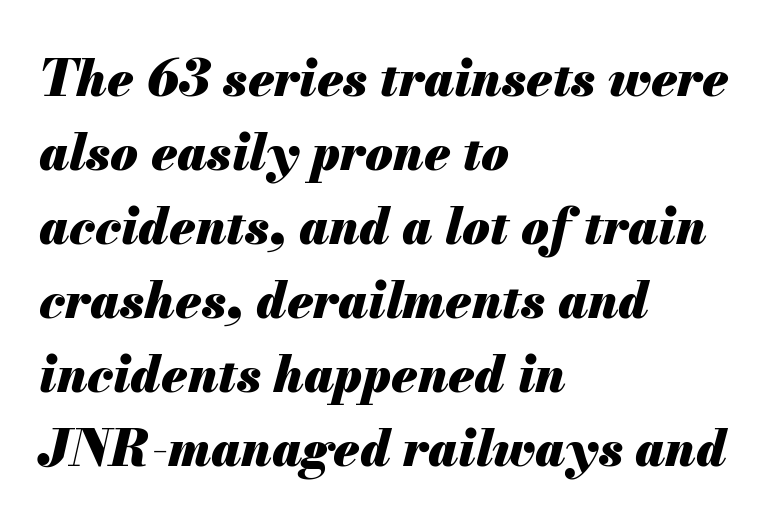
The image shows 50 px heavy type, italic (leaning right); set left-aligned, normal line spacing (1.48x), normal letter spacing, not underlined; medium stroke contrast and a small x-height.
